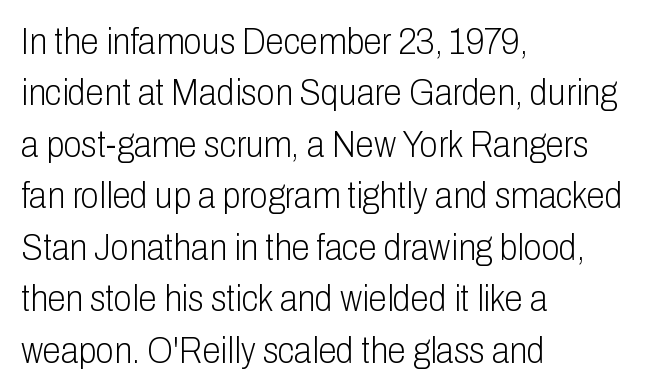
The image shows 37 px light, condensed sans-serif type, upright; set left-aligned, normal line spacing (1.39x), normal letter spacing, not underlined; low stroke contrast and a medium x-height.
